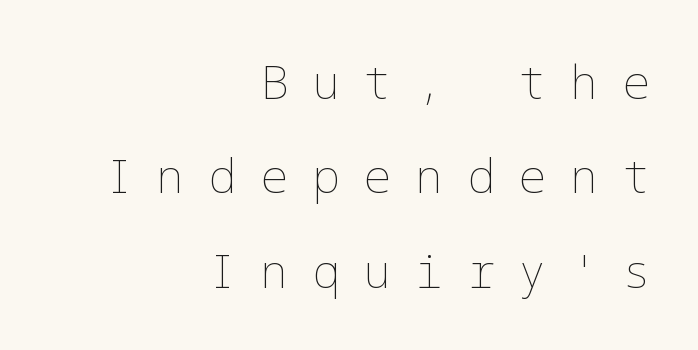
{"italic": "no", "bold": "no", "weight": "thin", "width": "normal", "stroke_contrast": "low", "x_height": "medium", "underline": "no", "align": "right", "line_spacing": "loose", "line_spacing_ratio": 2.01, "letter_spacing": "wide", "letter_spacing_em": 0.5, "glyph_px": 47}
